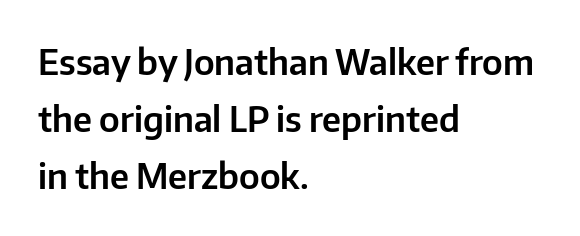
Q: Is the text italic (slanted)? A: No, it is upright.
Q: Is the typeface a serif or a sans-serif typeface? A: Sans-serif.
Q: Is the text underlined? A: No.
Q: How is the paragraph aligned? A: Left-aligned.
Q: Is the spacing between letters normal or unusually wide? A: Normal.
Q: Is the spacing between lines tight, normal or loose? A: Normal.
Q: Width (condensed, normal, or wide)? A: Normal.
Q: Stroke contrast? A: Low.
Q: x-height? A: Medium.
Q: Monospaced? A: No.
